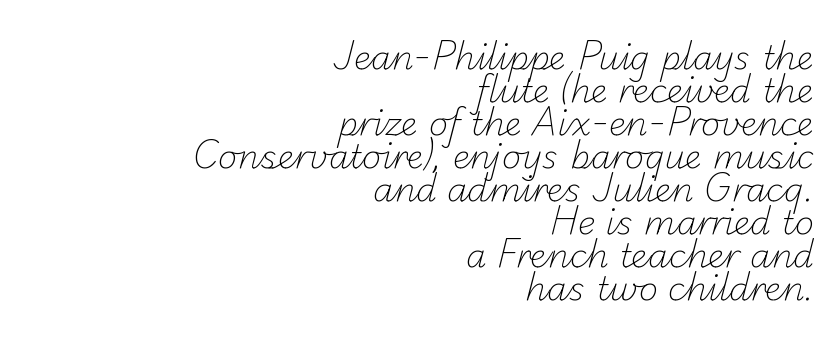
Q: Is the text bold? A: No.
Q: Is the typeface a serif or a sans-serif typeface? A: Sans-serif.
Q: Is the text underlined? A: No.
Q: How is the paragraph aligned? A: Right-aligned.
Q: Is the spacing between letters normal or unusually wide? A: Normal.
Q: Is the spacing between lines tight, normal or loose? A: Tight.
Q: Width (condensed, normal, or wide)? A: Normal.
Q: Stroke contrast? A: Low.
Q: x-height? A: Small.
Q: Monospaced? A: No.
